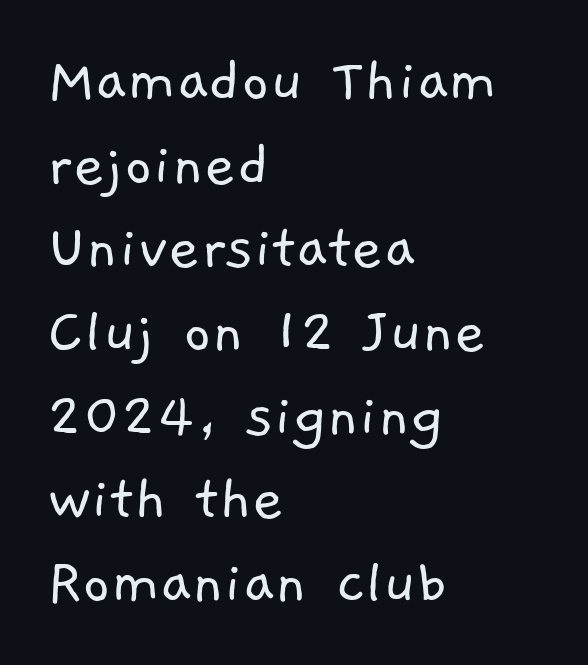
The image shows 68 px light sans-serif type; set left-aligned, line spacing 1.23x, normal letter spacing, not underlined; low stroke contrast and a medium x-height.
